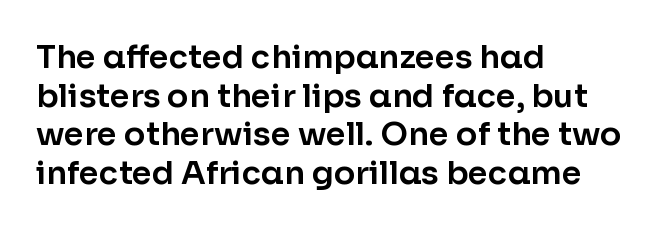
Caption: multi-line text, flush left, ragged right. These lines are rendered in a variable-pitch font. Examine the stroke ends and you'll find no serifs. A clean baseline with only descenders dipping below it. The horizontal fit of the characters is conventional and even.
